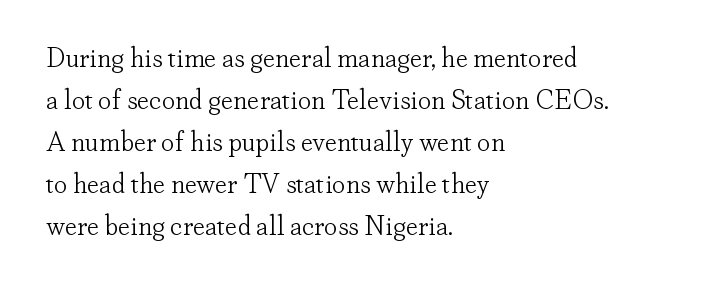
The image shows 27 px text type, upright; set left-aligned, normal line spacing (1.56x), normal letter spacing, not underlined.
